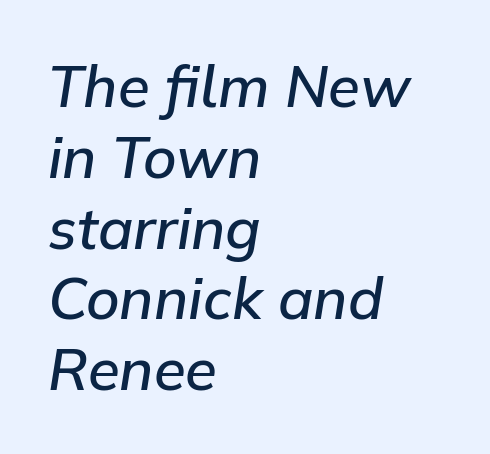
{"italic": "yes", "lean": "right", "slant_degrees": 9, "bold": "semi", "weight": "semibold", "width": "normal", "stroke_contrast": "low", "x_height": "medium", "monospaced": "no", "underline": "no", "align": "left", "line_spacing_ratio": 1.22, "letter_spacing": "normal", "letter_spacing_em": 0.0, "glyph_px": 58}
